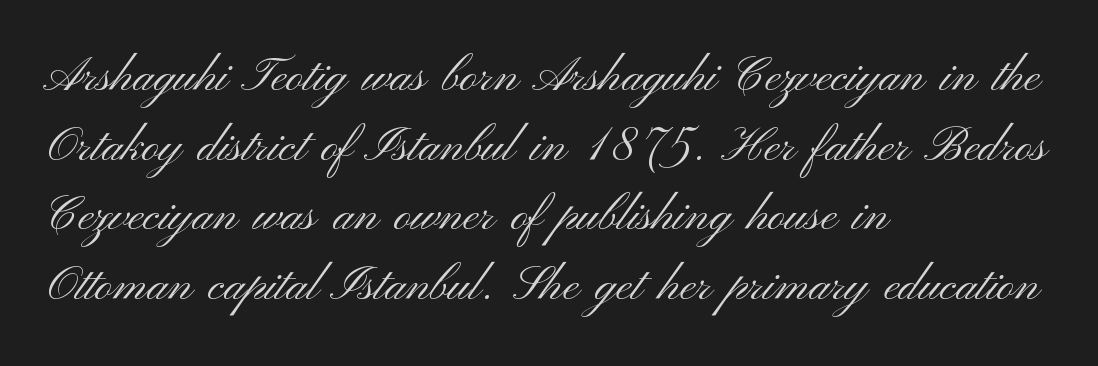
Q: Is the text bold? A: No.
Q: Is the text italic (slanted)? A: Yes.
Q: Is the typeface a serif or a sans-serif typeface? A: Sans-serif.
Q: Is the text underlined? A: No.
Q: How is the paragraph aligned? A: Left-aligned.
Q: Is the spacing between letters normal or unusually wide? A: Normal.
Q: Is the spacing between lines tight, normal or loose? A: Normal.
Q: Width (condensed, normal, or wide)? A: Wide.
Q: Stroke contrast? A: Medium.
Q: x-height? A: Small.
Q: Monospaced? A: No.
